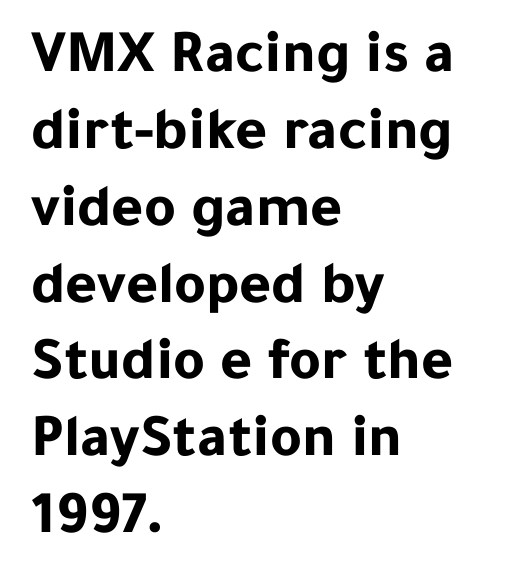
{"serif": "no", "italic": "no", "bold": "yes", "weight": "bold", "width": "normal", "stroke_contrast": "low", "x_height": "medium", "monospaced": "no", "underline": "no", "align": "left", "line_spacing": "normal", "line_spacing_ratio": 1.26, "letter_spacing": "normal", "letter_spacing_em": 0.0, "glyph_px": 61}
